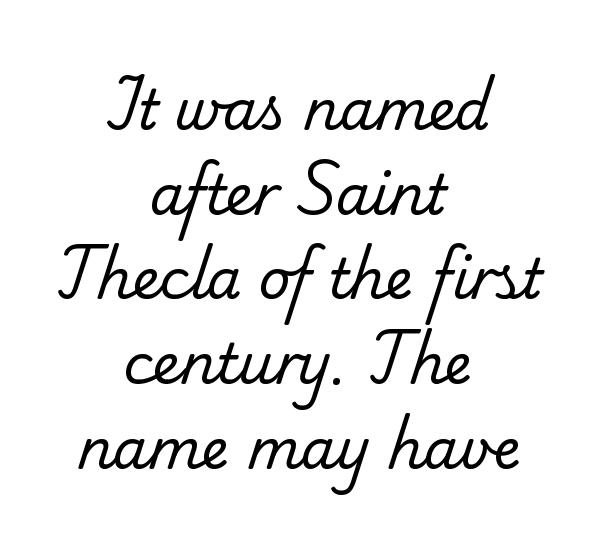
{"serif": "yes", "bold": "no", "weight": "regular", "width": "normal", "stroke_contrast": "low", "x_height": "small", "monospaced": "no", "underline": "no", "align": "center", "line_spacing": "normal", "line_spacing_ratio": 1.54, "letter_spacing": "normal", "letter_spacing_em": 0.0, "glyph_px": 55}
